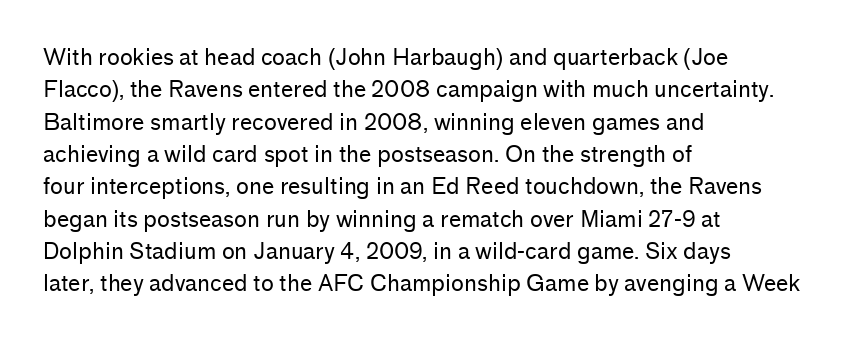
The image shows 22 px text type, upright; set left-aligned, normal line spacing (1.47x), normal letter spacing, not underlined.
